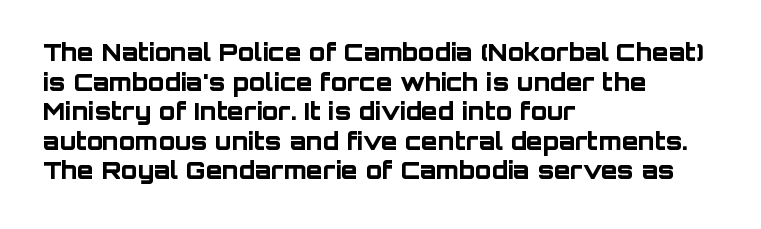
The image shows 24 px bold type, upright; set left-aligned, line spacing 1.23x, normal letter spacing, not underlined.
